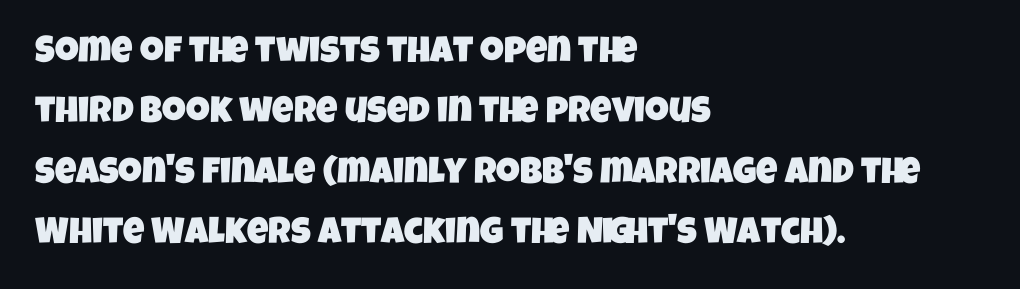
Type style note: lacks serifs. Short note: letters normally spaced. Each letter keeps its own natural width here, so spacing adapts to shape. A typesetter would call this leading conventional body-copy spacing. Notice how the passage keeps a crisp vertical edge on the left only. Plain, unruled lines of type.
